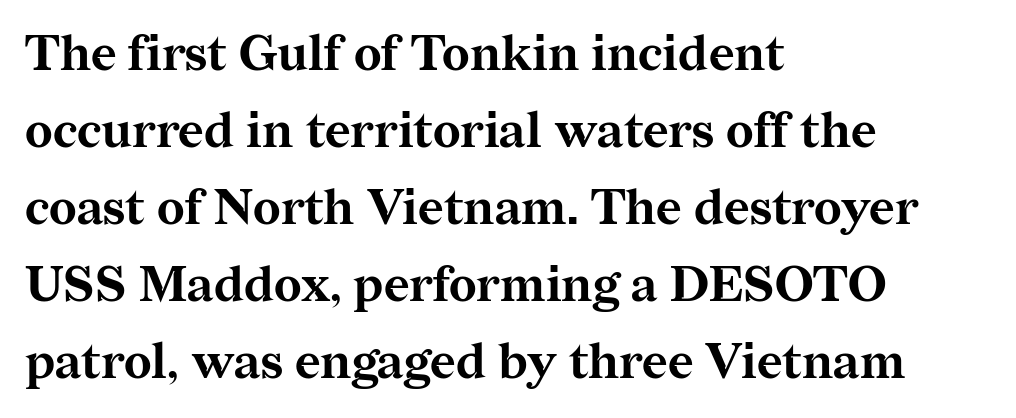
{"serif": "yes", "italic": "no", "bold": "yes", "weight": "bold", "width": "normal", "stroke_contrast": "medium", "x_height": "medium", "monospaced": "no", "underline": "no", "align": "left", "line_spacing": "normal", "line_spacing_ratio": 1.57, "letter_spacing": "normal", "letter_spacing_em": 0.0, "glyph_px": 49}
